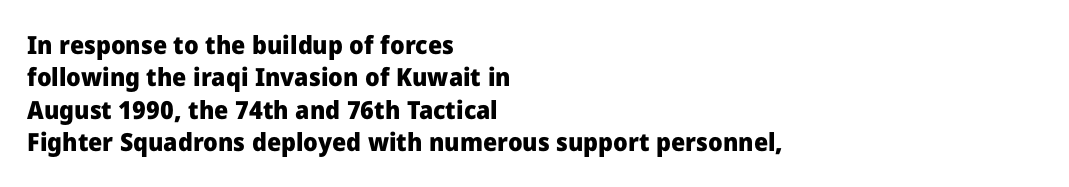
A typesetter would mark this as roman, not italic. The strokes are fattened all the way to bold. Beneath every word, the page is bare. The letters sit at their default tracking, neither squeezed nor spread. Notice how the passage keeps a crisp vertical edge on the left only. The lines sit at an ordinary, default distance from one another.
